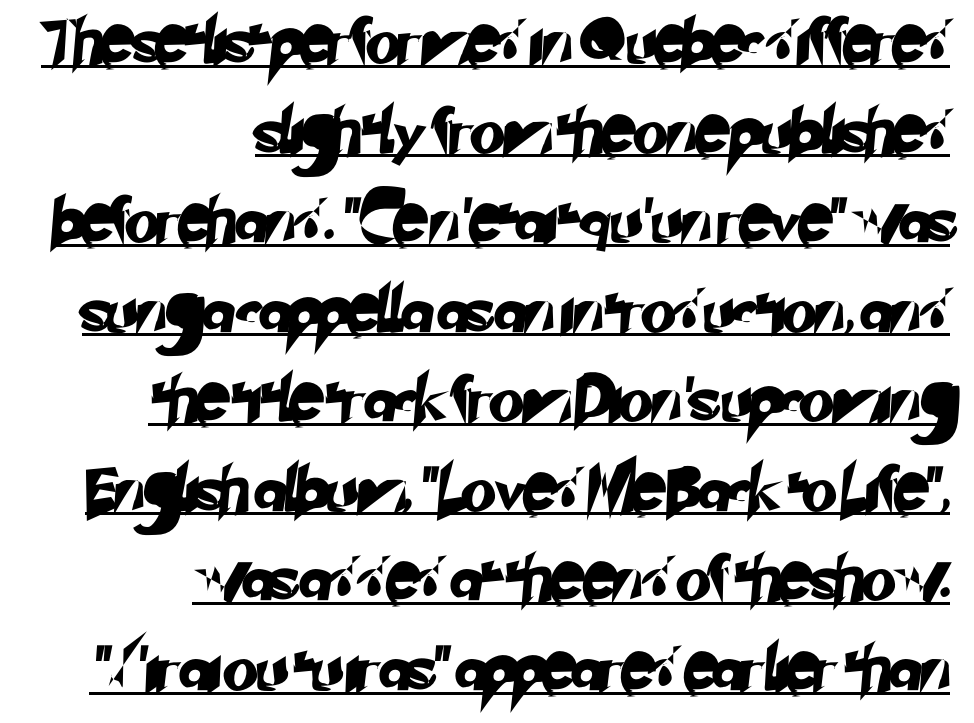
The image shows 45 px sans-serif type; set right-aligned, loose line spacing (1.99x), normal letter spacing, underlined; low stroke contrast and a small x-height.
